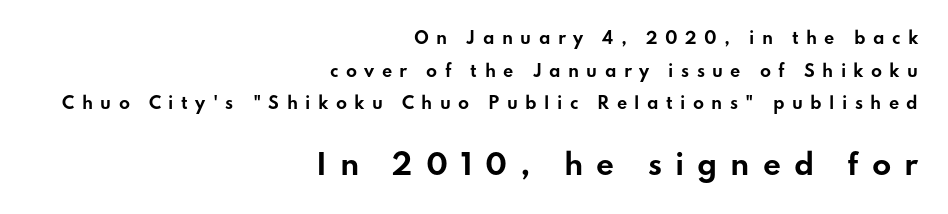
{"serif": "no", "italic": "no", "bold": "yes", "weight": "bold", "width": "wide", "stroke_contrast": "low", "x_height": "small", "monospaced": "no", "underline": "no", "align": "right", "line_spacing": "loose", "line_spacing_ratio": 2.04, "letter_spacing": "wide", "letter_spacing_em": 0.46, "larger_block": "second", "size_ratio": 1.75, "glyph_px": 28}
